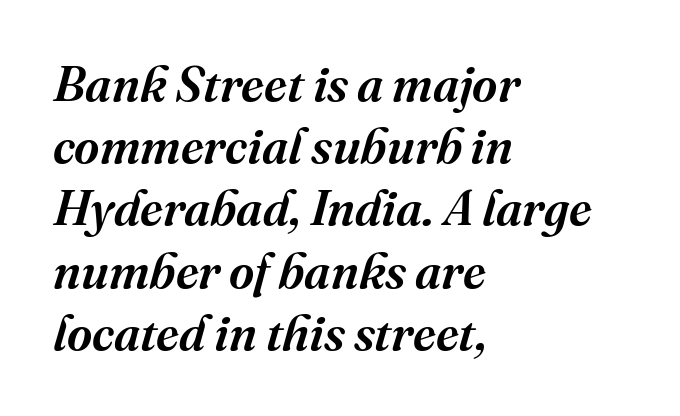
Q: Is the text italic (slanted)? A: Yes, it leans right by about 16 degrees.
Q: Is the typeface a serif or a sans-serif typeface? A: Serif.
Q: Is the text underlined? A: No.
Q: How is the paragraph aligned? A: Left-aligned.
Q: Is the spacing between letters normal or unusually wide? A: Normal.
Q: Is the spacing between lines tight, normal or loose? A: Normal.
Q: Width (condensed, normal, or wide)? A: Normal.
Q: Stroke contrast? A: Medium.
Q: x-height? A: Medium.
Q: Monospaced? A: No.
